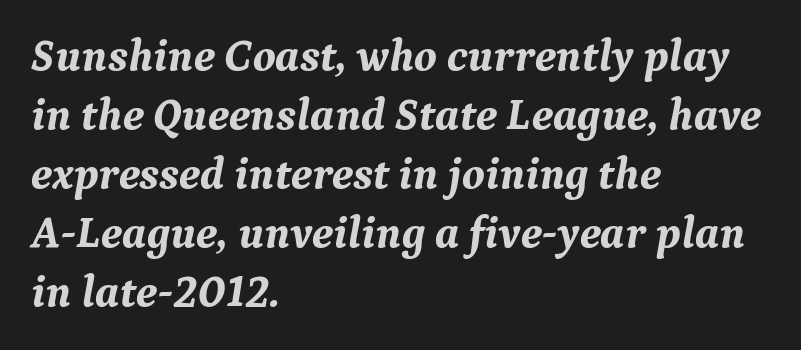
The passage shown is typed in a proportional face where columns would drift. Glance below the letters and you will spot only blank space. These lines were composed using italics. Set as a true bold cut, around the 700 mark. The passage shown has conventional tracking throughout. Is this a sans? No — the strokes have serifs.
